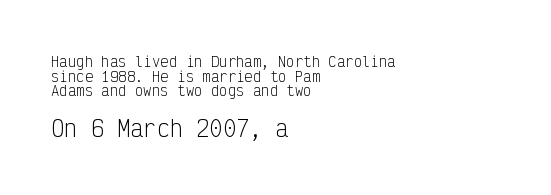
Look at the tracking — it's just the regular setting, nothing added. This sample uses an upright cut, with every glyph sitting square on the baseline. The glyphs are unaccompanied by any horizontal stroke below them. In terms of leading, this rendering errs on the cramped side. The face looks like a standard text weight, possibly lighter. Caption: multi-line text, flush left, ragged right.
